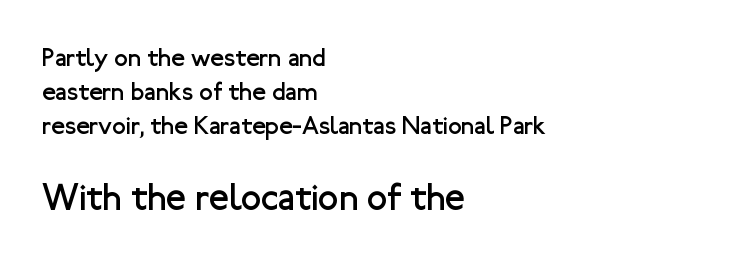
The image shows 37 px regular-weight sans-serif type, upright; set left-aligned, normal line spacing (1.36x), normal letter spacing, not underlined; the second (bottom) block is 1.48x larger; low stroke contrast and a medium x-height.
